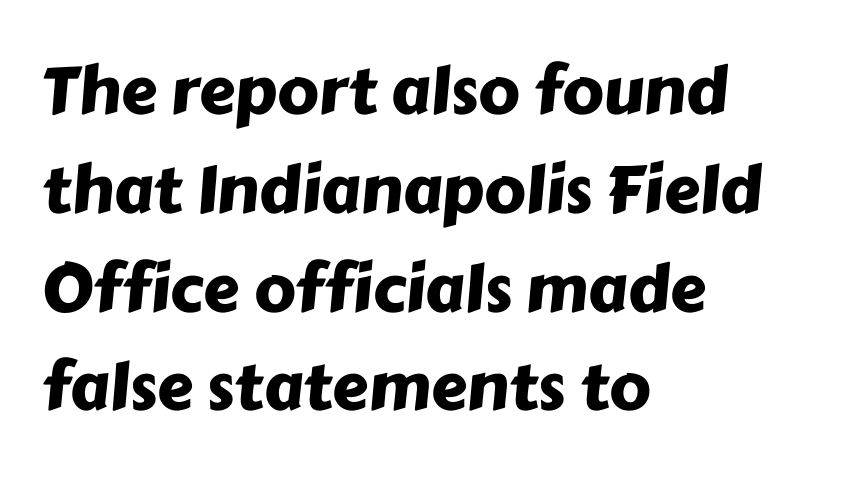
The face used here is proportionally spaced, like ordinary book or web type. Visually the block forms a straight wall on the left and a jagged coastline on the right. Quick note: interline space is typical. The area under the type is left untouched. The passage shown is typeset with a sans-serif family.
